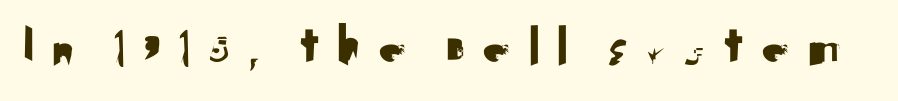
Compared with typical body copy, the letter spacing here is much looser. Unmarked baselines from the first word to the last. Every stem runs plumb, perpendicular to the baseline. This rendering employs a face without finishing strokes, i.e., a sans-serif. Each letter keeps its own natural width here, so spacing adapts to shape.
